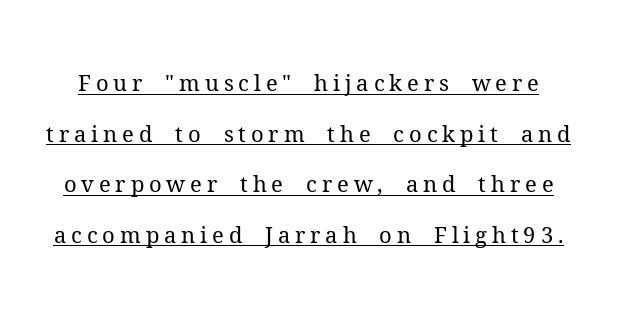
Q: Is the text bold? A: No.
Q: Is the text italic (slanted)? A: No, it is upright.
Q: Is the text underlined? A: Yes.
Q: Is the spacing between letters normal or unusually wide? A: Unusually wide.
Q: Is the spacing between lines tight, normal or loose? A: Loose.
